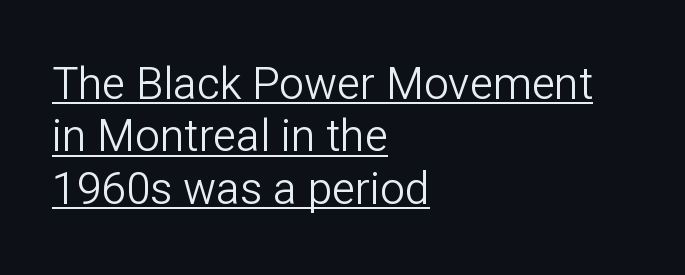
Characters follow at the spacing the type designer built in. These characters rest on top of a visible drawn line. This sample is left-justified, so line endings fall wherever the words run out. Proportional: the letters do not fall into vertical columns.
